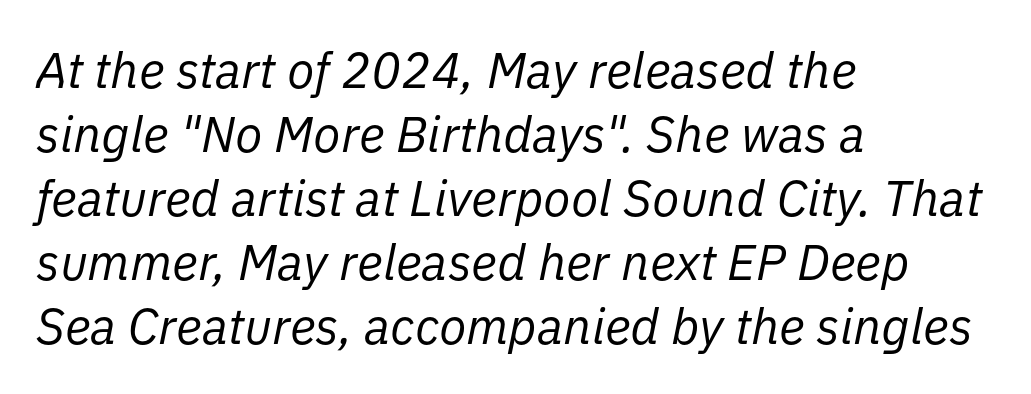
The image shows 50 px regular-weight type, italic (leaning right); set left-aligned, normal line spacing (1.28x), normal letter spacing, not underlined; low stroke contrast and a medium x-height.
